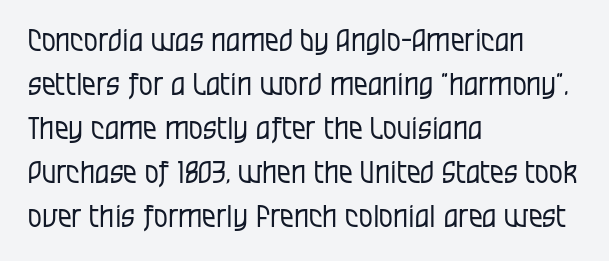
{"serif": "no", "italic": "no", "bold": "no", "weight": "regular", "width": "condensed", "stroke_contrast": "low", "x_height": "large", "monospaced": "no", "underline": "no", "align": "left", "line_spacing": "normal", "line_spacing_ratio": 1.42, "letter_spacing": "normal", "letter_spacing_em": 0.0, "glyph_px": 31}
